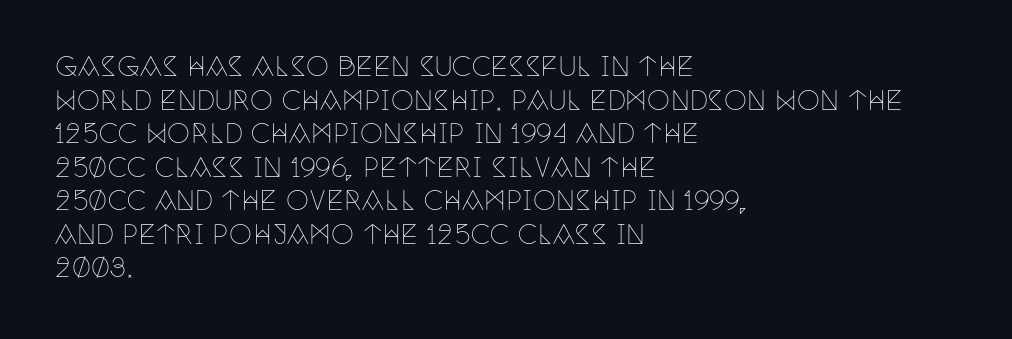
Q: Is the text bold? A: No.
Q: Is the text italic (slanted)? A: No, it is upright.
Q: Is the text underlined? A: No.
Q: How is the paragraph aligned? A: Left-aligned.
Q: Is the spacing between letters normal or unusually wide? A: Normal.
Q: Is the spacing between lines tight, normal or loose? A: Normal.
